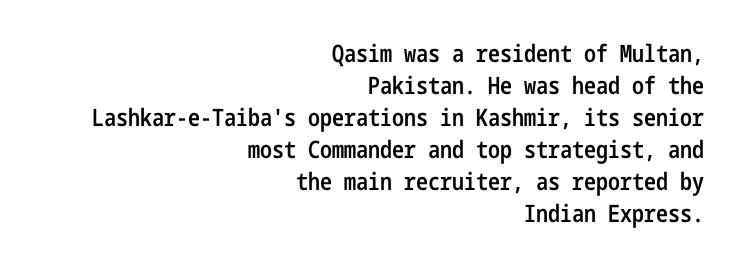
Summary of weight: moderately heavy, a semibold. What stands out about the letter spacing? Nothing — it is the standard amount. Which margin do the lines hug? The right one — the left edge is uneven. Decoration check: the copy has no underline. Is there any slant? The stems are plumb. Leading: standard.
